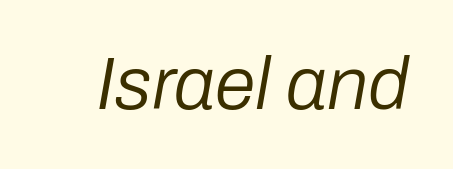
Q: Is the text bold? A: No.
Q: Is the text italic (slanted)? A: Yes, it leans right by about 10 degrees.
Q: Is the text underlined? A: No.
Q: Is the spacing between letters normal or unusually wide? A: Normal.
Q: Width (condensed, normal, or wide)? A: Normal.
Q: Stroke contrast? A: Low.
Q: x-height? A: Medium.
Q: Monospaced? A: No.
